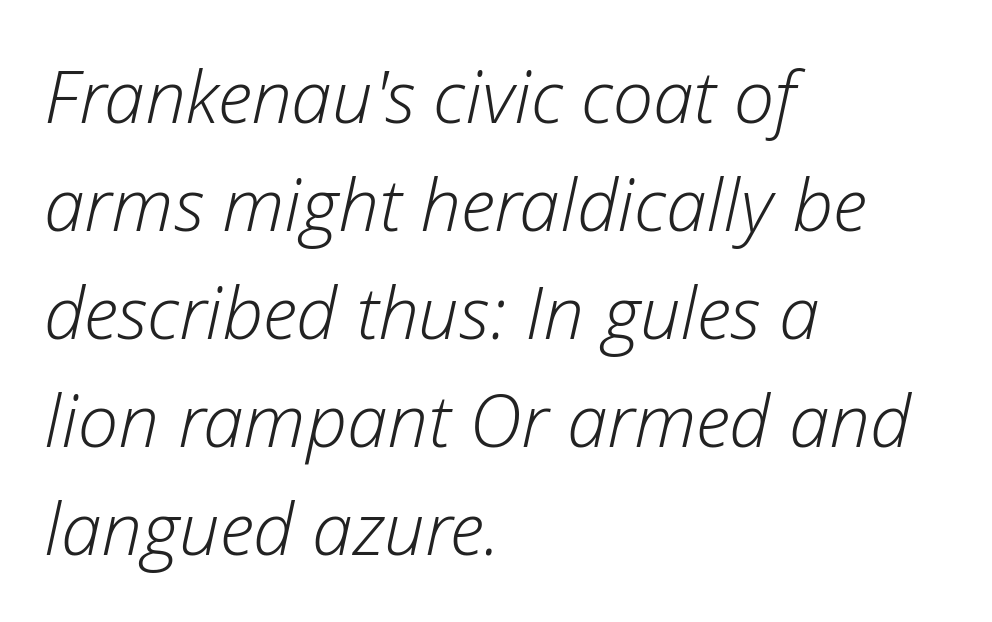
Notice how the passage keeps a crisp vertical edge on the left only. Heaviness? Minimal to ordinary, like unemphasized prose. Slanted lettering throughout. You could not count columns in this text — the font is proportionally spaced.
